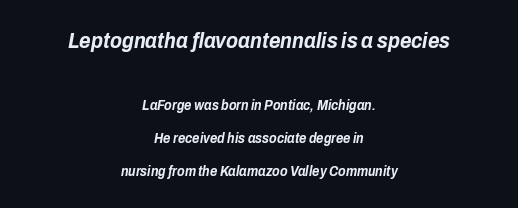
The image shows 22 px bold type, italic (leaning right); set centered, loose line spacing (2.35x), normal letter spacing, not underlined; the first (top) block is 1.57x larger.
